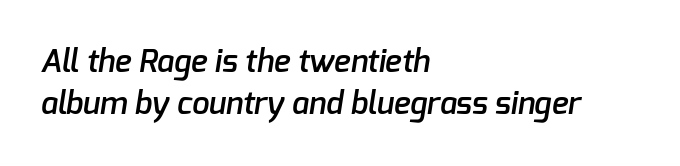
The image shows 31 px semibold sans-serif type; set left-aligned, normal line spacing (1.36x), normal letter spacing, not underlined; low stroke contrast and a medium x-height.
